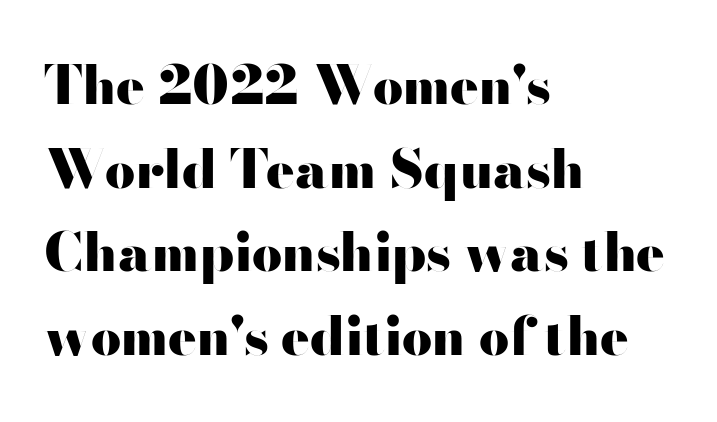
Q: Is the text bold? A: Yes.
Q: Is the text italic (slanted)? A: No, it is upright.
Q: Is the typeface a serif or a sans-serif typeface? A: Serif.
Q: Is the text underlined? A: No.
Q: How is the paragraph aligned? A: Left-aligned.
Q: Is the spacing between letters normal or unusually wide? A: Normal.
Q: Is the spacing between lines tight, normal or loose? A: Normal.
Q: Width (condensed, normal, or wide)? A: Wide.
Q: Stroke contrast? A: High.
Q: x-height? A: Small.
Q: Monospaced? A: No.
